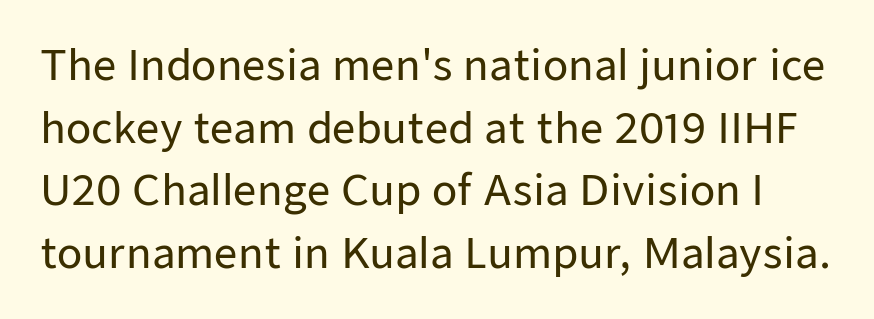
The image shows 41 px sans-serif type, upright; set normal line spacing (1.53x), normal letter spacing, not underlined; low stroke contrast and a medium x-height.
